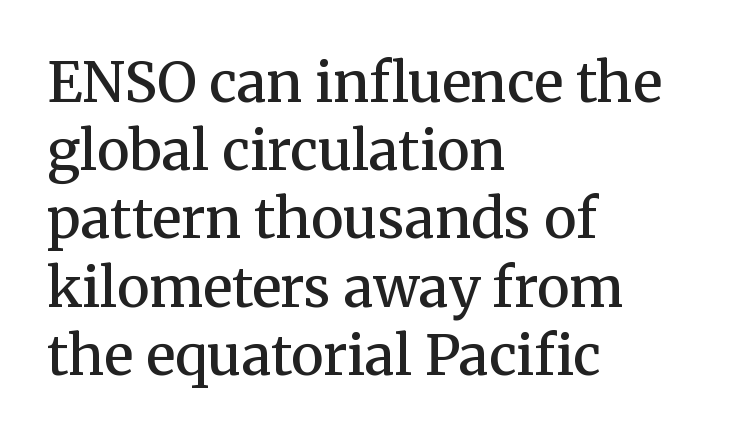
{"serif": "yes", "italic": "no", "bold": "semi", "weight": "semibold", "width": "normal", "stroke_contrast": "medium", "x_height": "medium", "monospaced": "no", "underline": "no", "align": "left", "line_spacing_ratio": 1.24, "letter_spacing": "normal", "letter_spacing_em": 0.0, "glyph_px": 55}
